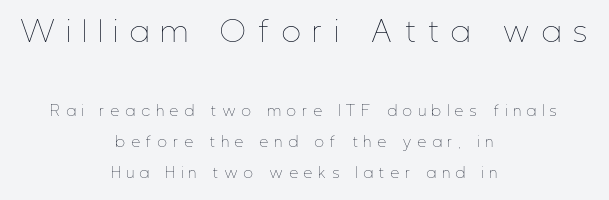
Visually the block forms a symmetrical silhouette, jagged on both flanks. The glyphs are unaccompanied by any horizontal stroke below them. Display-style spreading of the glyphs; the letterfit is very open. Spacing verdict: proportional, widths tailored to each character.
